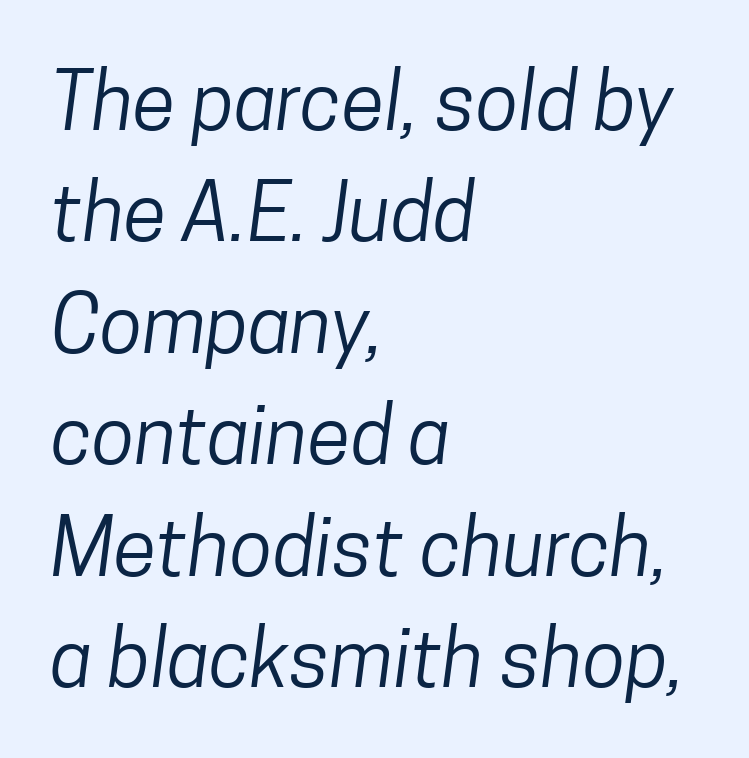
The image shows 79 px regular-weight, condensed sans-serif type; set left-aligned, normal line spacing (1.41x), normal letter spacing, not underlined; low stroke contrast and a medium x-height.
